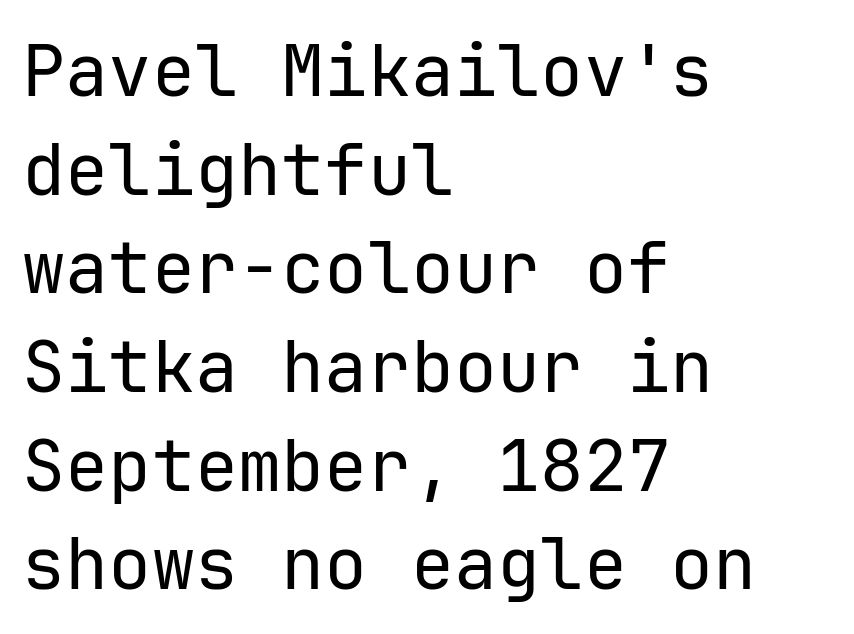
{"serif": "no", "italic": "no", "bold": "no", "weight": "regular", "width": "normal", "stroke_contrast": "low", "x_height": "medium", "underline": "no", "align": "left", "line_spacing": "normal", "line_spacing_ratio": 1.37, "letter_spacing": "normal", "letter_spacing_em": 0.0, "glyph_px": 72}
